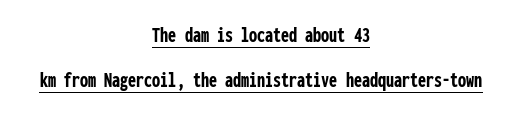
Q: Is the text bold? A: Yes.
Q: Is the text italic (slanted)? A: No, it is upright.
Q: Is the text underlined? A: Yes.
Q: How is the paragraph aligned? A: Centered.
Q: Is the spacing between letters normal or unusually wide? A: Normal.
Q: Is the spacing between lines tight, normal or loose? A: Loose.
